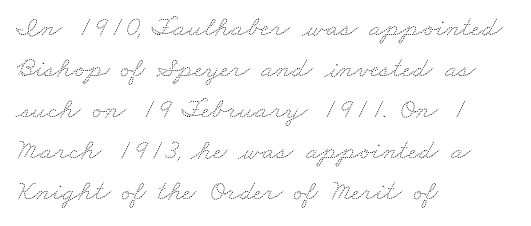
The rendering anchors every line to the left-hand side. Heft: none added — not bold. Line spacing here is normal. The face used here is proportionally spaced, like ordinary book or web type.
